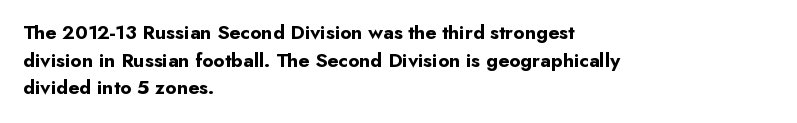
The image shows 20 px bold type, upright; set left-aligned, normal line spacing (1.38x), normal letter spacing, not underlined.
